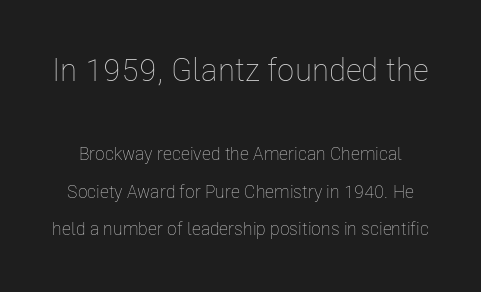
The image shows 32 px thin, condensed type, upright; set loose line spacing (2.08x), normal letter spacing, not underlined; the first (top) block is 1.78x larger; low stroke contrast and a medium x-height.
